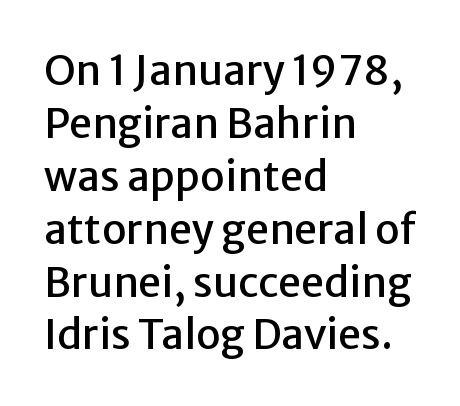
{"serif": "no", "italic": "no", "width": "normal", "stroke_contrast": "low", "x_height": "medium", "monospaced": "no", "underline": "no", "align": "left", "line_spacing": "normal", "line_spacing_ratio": 1.29, "letter_spacing": "normal", "letter_spacing_em": 0.0, "glyph_px": 41}
